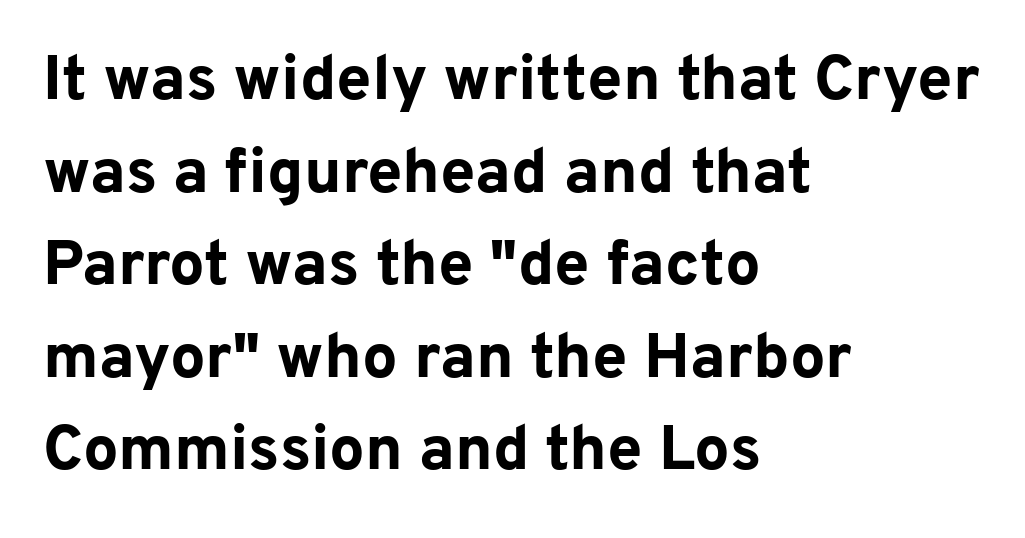
Does the leading feel generous? No, just average. The lettering stays uniformly vertical, giving the passage a roman look. Spacing verdict: proportional, widths tailored to each character. The typeface chosen for these lines omits serifs. The typesetter chose a ragged-right arrangement here. Compared with typical body copy, the letter spacing here is the same.
